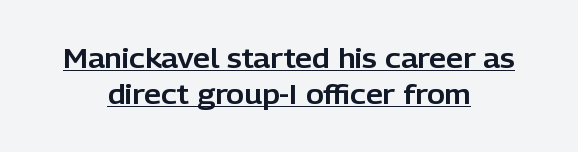
The image shows 27 px text type, upright; set centered, normal line spacing (1.32x), normal letter spacing, underlined.
